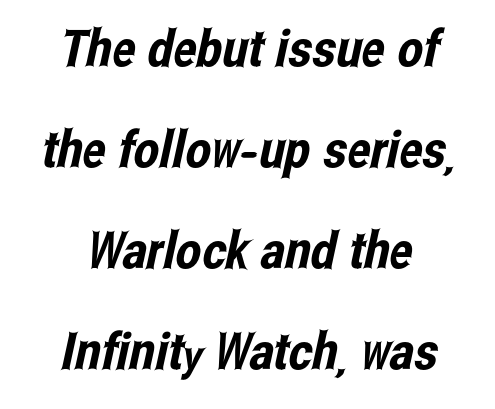
Check under the words: just untouched page. Each word holds together tightly as a unit, with standard inter-letter gaps. To sum up the face: it is a sans, with no serifs. Note the varied advance widths — an 'i' is clearly narrower than an 'm'. Vertical spacing — loose.
